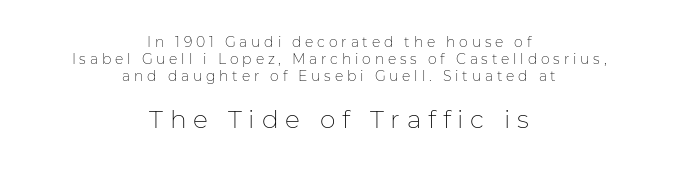
The image shows 25 px text type, upright; set centered, line spacing 1.2x, unusually wide letter spacing (+0.27 em), not underlined; the second (bottom) block is 1.79x larger.
